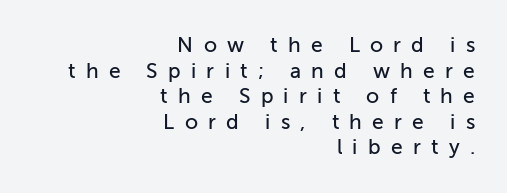
Descender tails drop into unmarked territory. Right-aligned paragraph, ragged on the left. Upright lettering throughout. The tracking reads as deliberately expanded to a designer's eye.
